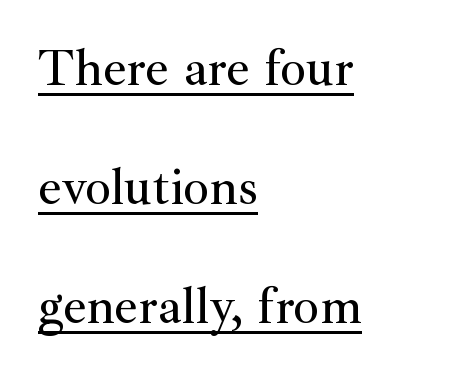
{"serif": "yes", "italic": "no", "width": "normal", "stroke_contrast": "medium", "x_height": "small", "monospaced": "no", "underline": "yes", "align": "left", "line_spacing": "loose", "line_spacing_ratio": 2.29, "letter_spacing": "normal", "letter_spacing_em": 0.0, "glyph_px": 52}
